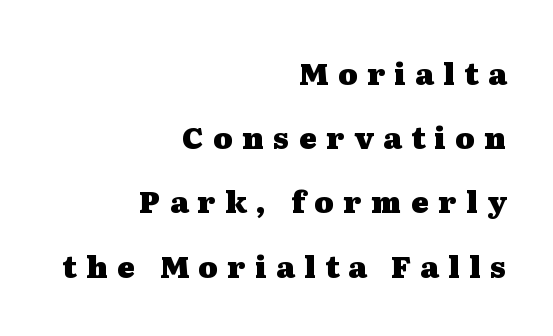
The image shows 30 px heavy, wide serif type, upright; set right-aligned, loose line spacing (2.14x), unusually wide letter spacing (+0.31 em), not underlined; medium stroke contrast and a medium x-height.
